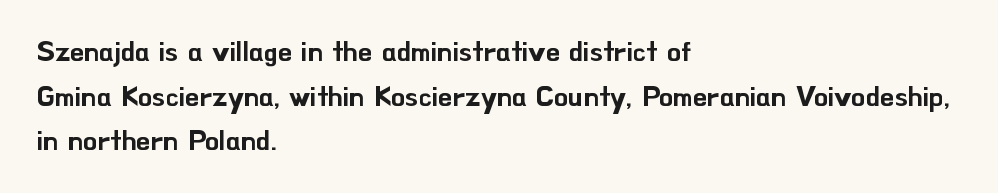
Q: Is the text italic (slanted)? A: No, it is upright.
Q: Is the typeface a serif or a sans-serif typeface? A: Sans-serif.
Q: Is the text underlined? A: No.
Q: How is the paragraph aligned? A: Left-aligned.
Q: Is the spacing between letters normal or unusually wide? A: Normal.
Q: Is the spacing between lines tight, normal or loose? A: Normal.
Q: Width (condensed, normal, or wide)? A: Normal.
Q: Stroke contrast? A: Low.
Q: x-height? A: Small.
Q: Monospaced? A: No.
